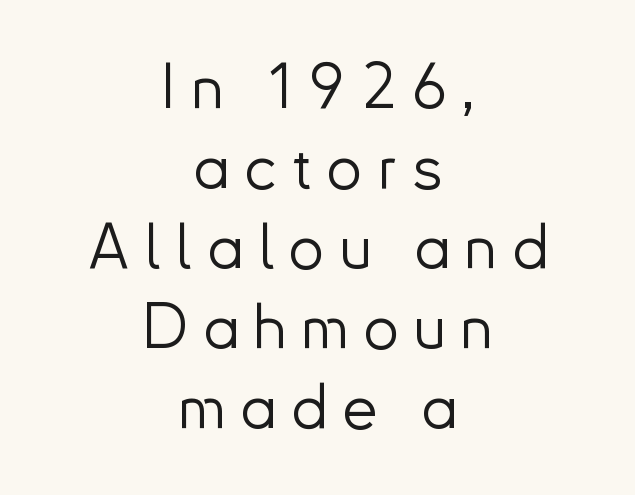
Serifs: no, the terminals of the letterforms are clean. A student would call this center alignment; a typographer would say set centered. Caption: face not bold, strokes unweighted. One glance says typical: line gaps are just what's usual. This rendering features lettering with no underline. The face used here is rendered with a markedly widened letterfit.
